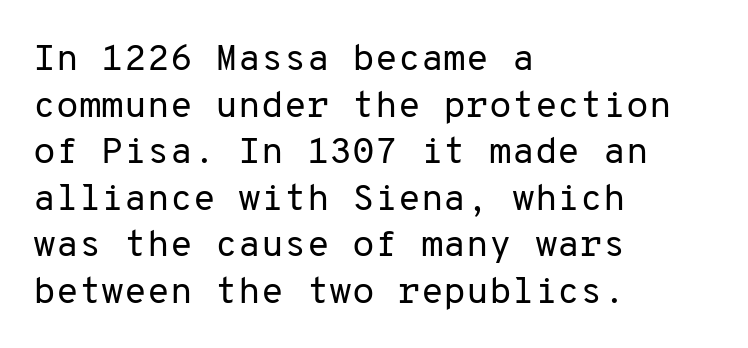
These lines keep a tight, regular rhythm from letter to letter. Bold? No — there's no thickening of the strokes. Observe the absence of serifs on each vertical stroke in this sample. This sample has the even, mechanical cadence of fixed-width lettering. Line spacing here is normal. The lines are quadded left.
